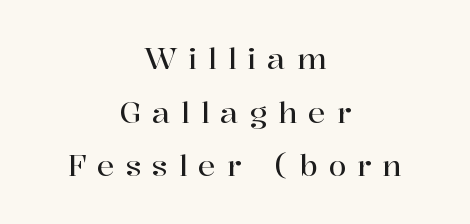
The image shows 29 px serif type, upright; set centered, line spacing 1.85x, unusually wide letter spacing (+0.38 em), not underlined; high stroke contrast and a medium x-height.
